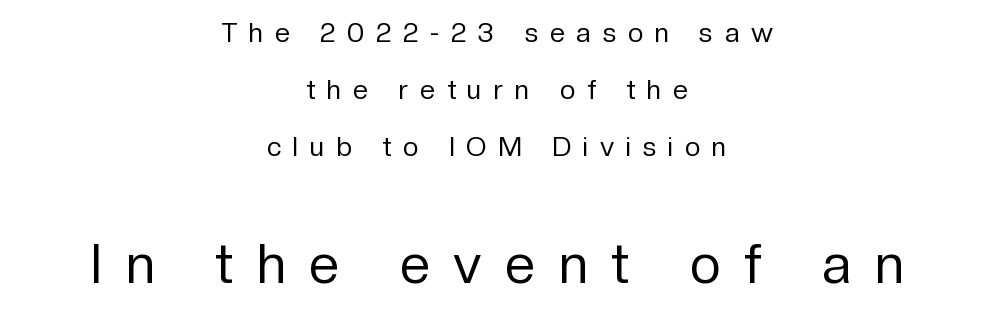
Q: Is the text bold? A: No.
Q: Is the text italic (slanted)? A: No, it is upright.
Q: Is the typeface a serif or a sans-serif typeface? A: Sans-serif.
Q: Is the text underlined? A: No.
Q: How is the paragraph aligned? A: Centered.
Q: Is the spacing between letters normal or unusually wide? A: Unusually wide.
Q: Is the spacing between lines tight, normal or loose? A: Loose.
Q: Which block of text is set in a larger size, the first (top) or the second (bottom)? A: The second (bottom) one.
Q: Width (condensed, normal, or wide)? A: Normal.
Q: Stroke contrast? A: Low.
Q: x-height? A: Medium.
Q: Monospaced? A: No.
